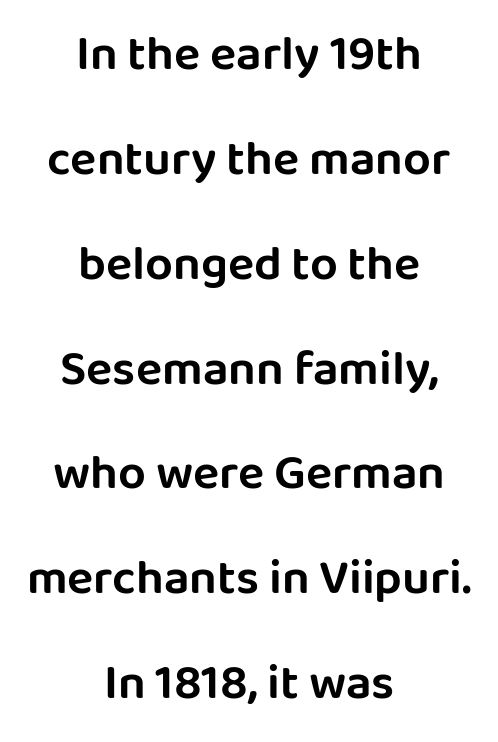
The image shows 49 px sans-serif type, upright; set centered, loose line spacing (2.14x), normal letter spacing, not underlined; low stroke contrast and a large x-height.
